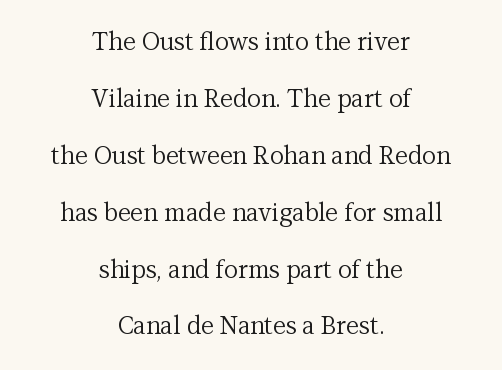
Q: Is the text bold? A: No.
Q: Is the text italic (slanted)? A: No, it is upright.
Q: Is the text underlined? A: No.
Q: How is the paragraph aligned? A: Centered.
Q: Is the spacing between letters normal or unusually wide? A: Normal.
Q: Is the spacing between lines tight, normal or loose? A: Loose.
